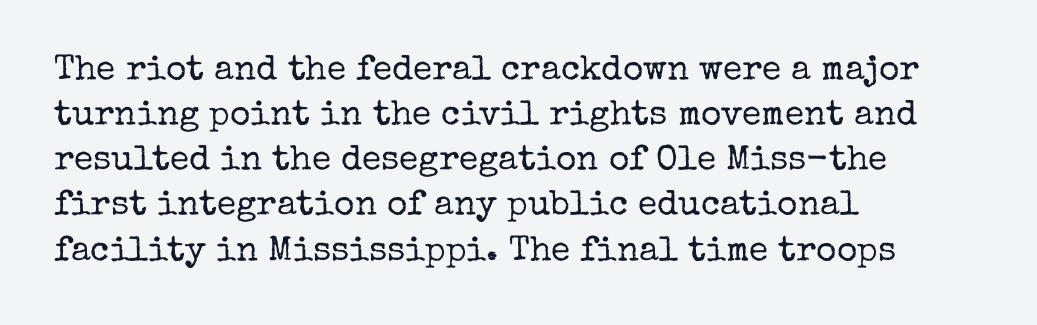
Check where the strokes stop: tiny serifs finish them off. Is this a heavy cut? Hardly; it is regular or lighter. Quick note: interline space is typical. The ragged edge is on the right, which tells us the setting is flush left. Letters rest on an invisible, unmarked baseline.
